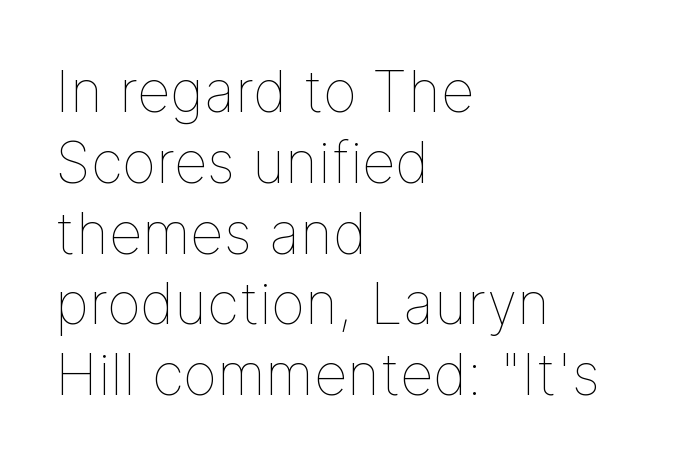
The image shows 58 px thin type, upright; set left-aligned, line spacing 1.22x, normal letter spacing, not underlined; low stroke contrast and a medium x-height.
